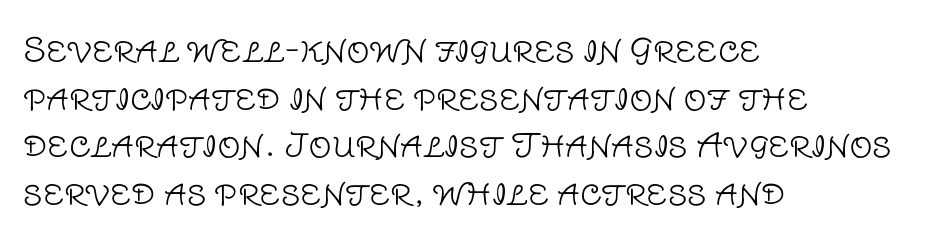
The image shows 32 px light sans-serif type; set left-aligned, normal line spacing (1.49x), normal letter spacing, not underlined; low stroke contrast and a large x-height.
